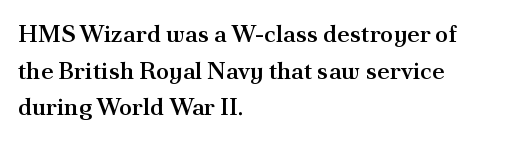
{"italic": "no", "bold": "semi", "underline": "no", "align": "left", "line_spacing": "normal", "line_spacing_ratio": 1.53, "letter_spacing": "normal", "letter_spacing_em": 0.0, "glyph_px": 24}
